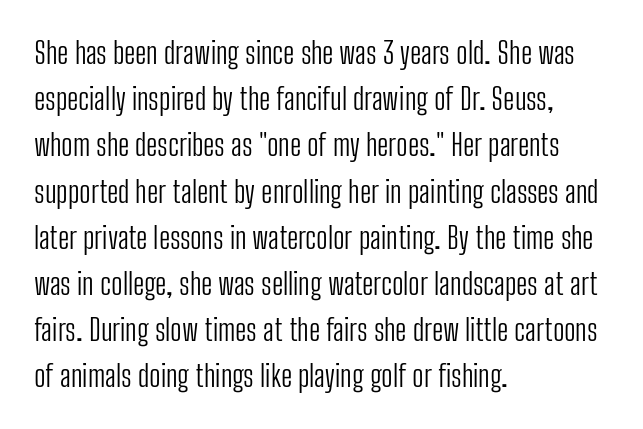
Is this a fixed-width face? No — the glyphs have proportional, varying widths. Observe the absence of serifs on each vertical stroke in this sample. The text block is weighted toward the left margin, trailing off unevenly rightward. No extra ink here — the face is not bold. Students, note that the glyphs here touch the page at normal intervals. The typography opts for an upright posture over an oblique one.
